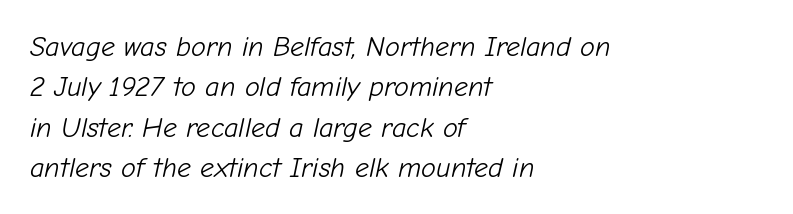
Here the designer chose a conventional face with non-uniform glyph widths. The lettering tilts uniformly, giving the passage an italic look. The gaps between neighbouring characters are ordinary and unremarkable. Ink coverage per letter is moderate at most. Does the copy run flush right? No — it runs flush left.
